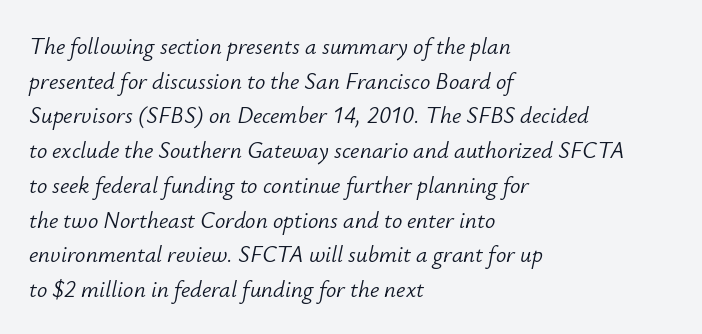
Q: Is the text bold? A: No.
Q: Is the text italic (slanted)? A: Yes, it leans right by about 12 degrees.
Q: Is the text underlined? A: No.
Q: How is the paragraph aligned? A: Left-aligned.
Q: Is the spacing between letters normal or unusually wide? A: Normal.
Q: Is the spacing between lines tight, normal or loose? A: Normal.
